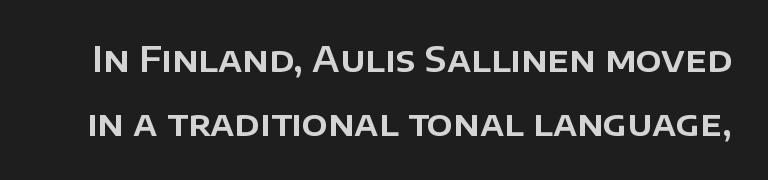
The image shows 34 px sans-serif type, upright; set line spacing 1.87x, normal letter spacing, not underlined; low stroke contrast and a large x-height.
